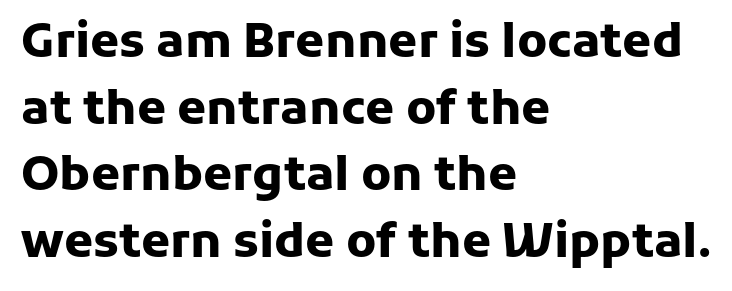
Upright lettering throughout. Bold? Absolutely — the strokes are thick and heavy. Unlike a traditional serif, this face leaves its strokes unadorned. The space between consecutive lines is moderate.
